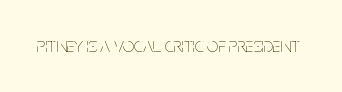
Posture: upright roman. Short note: letters normally spaced. The weight would be labelled regular, book, light, or lighter still. Lines of text with bare space underneath.
